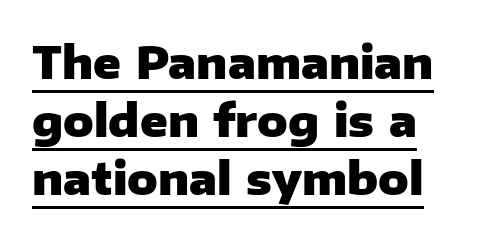
Q: Is the text bold? A: Yes.
Q: Is the text italic (slanted)? A: No, it is upright.
Q: Is the typeface a serif or a sans-serif typeface? A: Sans-serif.
Q: Is the text underlined? A: Yes.
Q: Is the spacing between letters normal or unusually wide? A: Normal.
Q: Is the spacing between lines tight, normal or loose? A: Normal.
Q: Width (condensed, normal, or wide)? A: Normal.
Q: Stroke contrast? A: Low.
Q: x-height? A: Medium.
Q: Monospaced? A: No.
